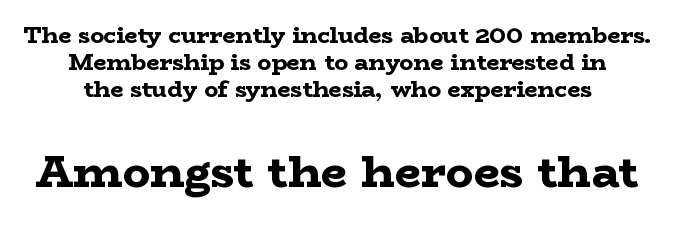
Q: Is the text bold? A: Yes.
Q: Is the text italic (slanted)? A: No, it is upright.
Q: Is the typeface a serif or a sans-serif typeface? A: Serif.
Q: Is the text underlined? A: No.
Q: How is the paragraph aligned? A: Centered.
Q: Is the spacing between letters normal or unusually wide? A: Normal.
Q: Which block of text is set in a larger size, the first (top) or the second (bottom)? A: The second (bottom) one.
Q: Width (condensed, normal, or wide)? A: Wide.
Q: Stroke contrast? A: Low.
Q: x-height? A: Medium.
Q: Monospaced? A: No.
